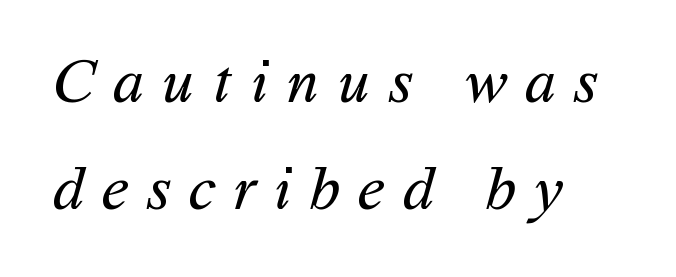
{"serif": "no", "bold": "no", "weight": "regular", "width": "normal", "stroke_contrast": "medium", "x_height": "medium", "monospaced": "no", "underline": "no", "align": "left", "line_spacing_ratio": 1.73, "letter_spacing": "wide", "letter_spacing_em": 0.3, "glyph_px": 62}
